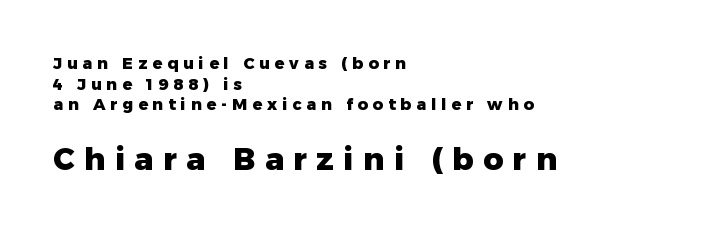
Its strokes are broad and dark, the hallmark of bold type. Students, observe: this is what conventionally led text looks like. The type is letterspaced generously, with wide tracking. The ragged edge is on the right, which tells us the setting is flush left. You could not count columns in this text — the font is proportionally spaced. Of the two passages, the one underneath uses the larger point size.
